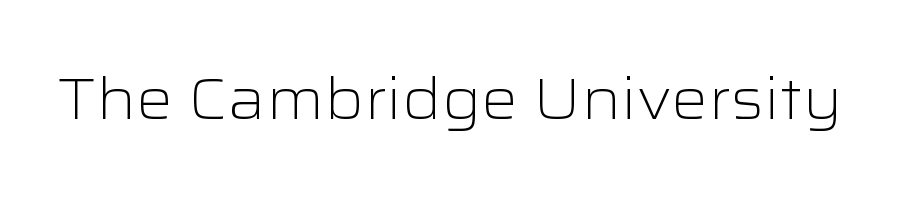
The image shows 58 px light, wide sans-serif type, upright; set normal letter spacing, not underlined; low stroke contrast and a medium x-height.
